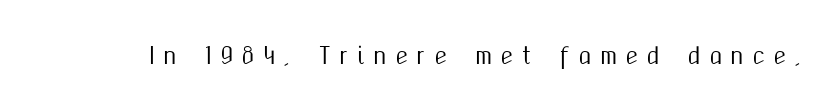
Glance below the letters and you will spot only blank space. Tall strokes in this sample are plumb rather than angled. Inter-character spacing is expanded well beyond the font's built-in metrics.
